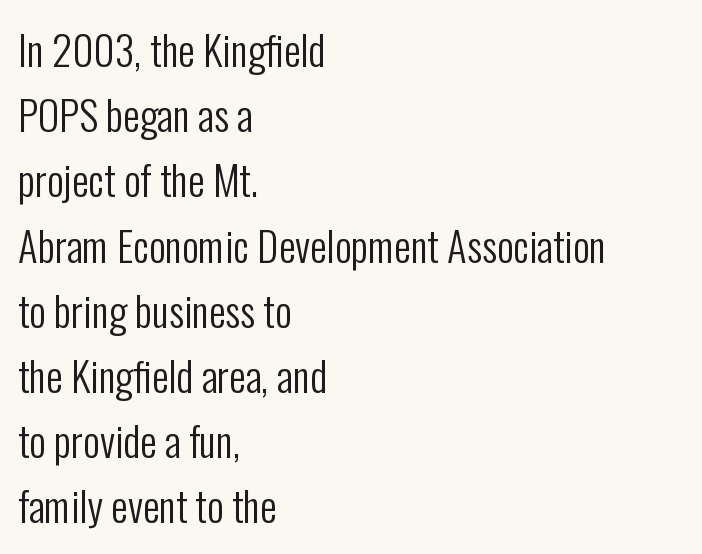
Q: Is the text bold? A: No.
Q: Is the text italic (slanted)? A: No, it is upright.
Q: Is the typeface a serif or a sans-serif typeface? A: Sans-serif.
Q: Is the text underlined? A: No.
Q: How is the paragraph aligned? A: Left-aligned.
Q: Is the spacing between letters normal or unusually wide? A: Normal.
Q: Is the spacing between lines tight, normal or loose? A: Normal.
Q: Width (condensed, normal, or wide)? A: Condensed.
Q: Stroke contrast? A: Low.
Q: x-height? A: Medium.
Q: Monospaced? A: No.
